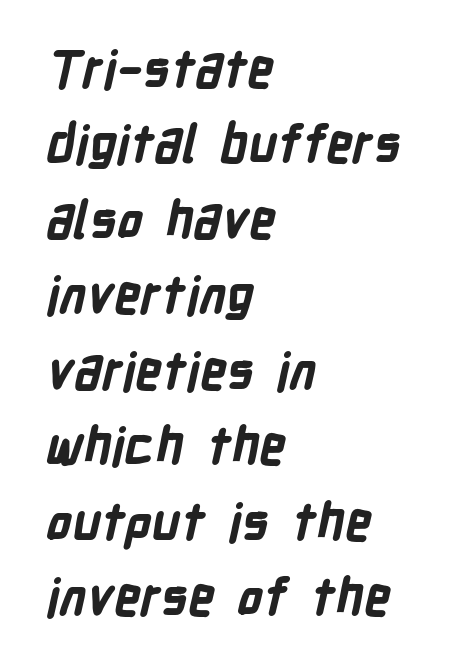
Q: Is the text bold? A: Yes.
Q: Is the typeface a serif or a sans-serif typeface? A: Sans-serif.
Q: Is the text underlined? A: No.
Q: How is the paragraph aligned? A: Left-aligned.
Q: Is the spacing between letters normal or unusually wide? A: Normal.
Q: Is the spacing between lines tight, normal or loose? A: Normal.
Q: Width (condensed, normal, or wide)? A: Condensed.
Q: Stroke contrast? A: Low.
Q: x-height? A: Medium.
Q: Monospaced? A: No.
